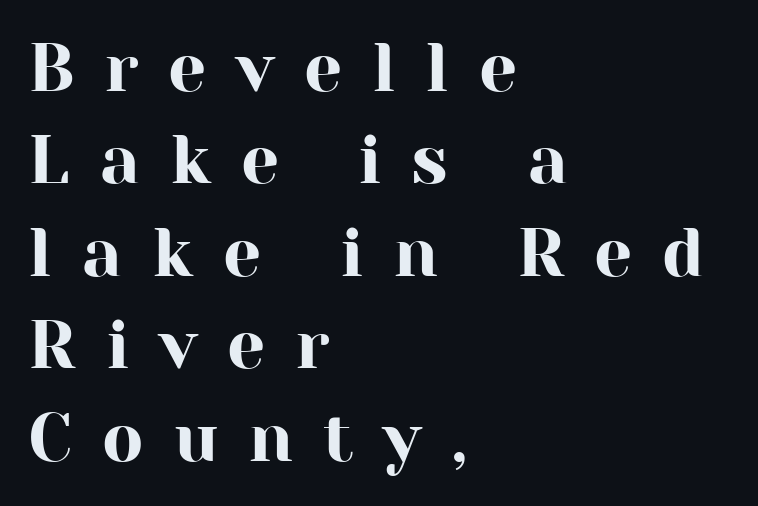
{"serif": "yes", "italic": "no", "width": "normal", "stroke_contrast": "high", "x_height": "medium", "monospaced": "no", "underline": "no", "align": "left", "line_spacing": "normal", "line_spacing_ratio": 1.36, "letter_spacing": "wide", "letter_spacing_em": 0.44, "glyph_px": 68}
